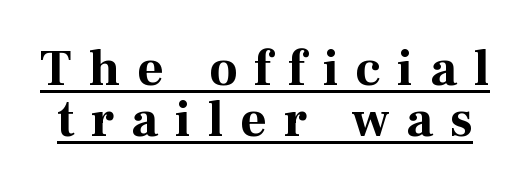
Compared with typical paragraphs, the rows here are closer together. In terms of letterform style, serifs are clearly present. This sample has the flowing, uneven cadence of proportional lettering. The rendering inserts visible extra space after every character. A full-strength bold gives these letters their thick strokes.
